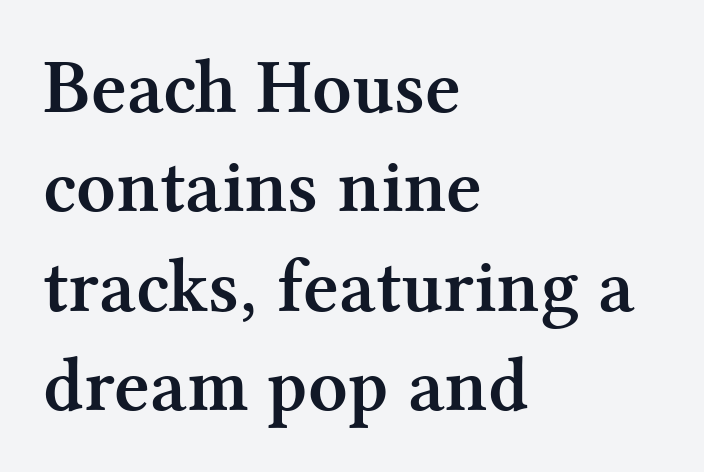
The image shows 77 px semibold serif type, upright; set left-aligned, normal line spacing (1.29x), normal letter spacing, not underlined; medium stroke contrast and a medium x-height.
